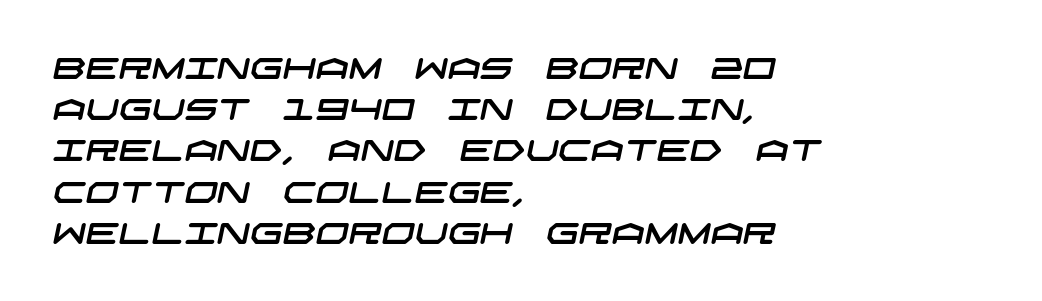
Anything drawn beneath the words? Only blank space. These lines stack with their left ends in a neat column. Leading: standard. The letterforms sit shoulder to shoulder at normal distance. The passage shown is typeset with a sans-serif family.
